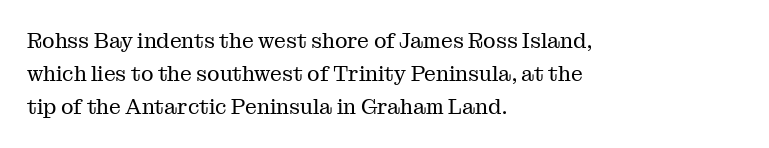
No italicization has been applied; the sample stays upright. This rendering features lettering with no underline. Summary of weight: not heavy and not bold. The typesetter chose a ragged-right arrangement here. The vertical gap from one line to the next is medium.
